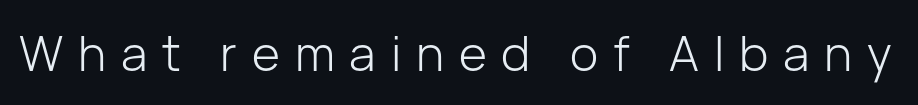
The image shows 48 px light sans-serif type, upright; set unusually wide letter spacing (+0.31 em), not underlined; low stroke contrast and a medium x-height.
